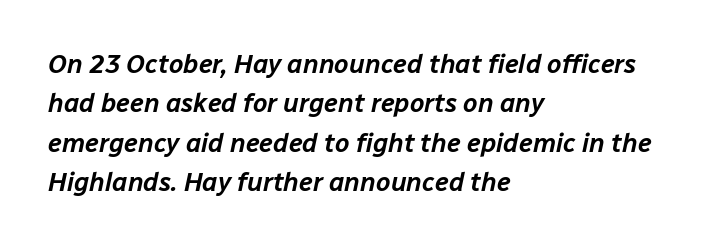
{"italic": "yes", "lean": "right", "slant_degrees": 12, "underline": "no", "align": "left", "line_spacing": "normal", "line_spacing_ratio": 1.51, "letter_spacing": "normal", "letter_spacing_em": 0.0, "glyph_px": 26}
